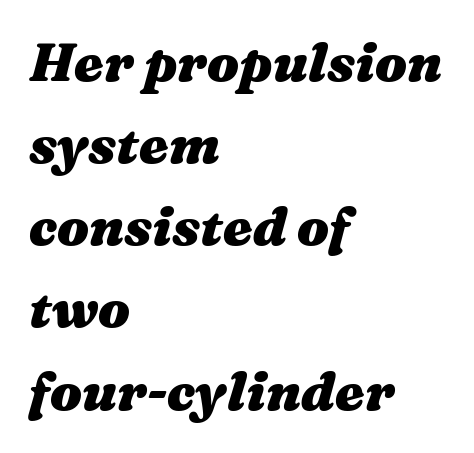
The glyphs are unaccompanied by any horizontal stroke below them. Quick note: italic. A typesetter would call this zero additional tracking. Layout note: lines flush left. Regarding leading, the lines here are spaced in the standard way. Typesetter's note: full bold, strokes at maximum text heaviness.
